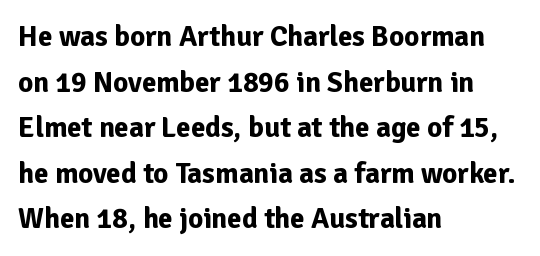
{"serif": "no", "italic": "no", "bold": "yes", "weight": "bold", "width": "normal", "stroke_contrast": "low", "x_height": "medium", "monospaced": "no", "underline": "no", "align": "left", "line_spacing": "normal", "line_spacing_ratio": 1.57, "letter_spacing": "normal", "letter_spacing_em": 0.0, "glyph_px": 29}
